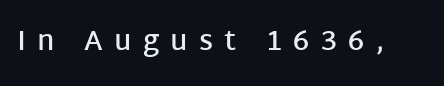
Q: Is the text bold? A: Semi-bold.
Q: Is the text italic (slanted)? A: No, it is upright.
Q: Is the typeface a serif or a sans-serif typeface? A: Sans-serif.
Q: Is the text underlined? A: No.
Q: Is the spacing between letters normal or unusually wide? A: Unusually wide.
Q: Width (condensed, normal, or wide)? A: Normal.
Q: Stroke contrast? A: Low.
Q: x-height? A: Large.
Q: Monospaced? A: No.
